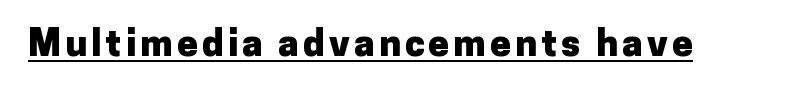
Each letter's strokes conclude bluntly, with no projecting serifs. The face used here has the dense, thick strokes of a bold. A rule runs beneath these lines of type. Posture: straight, roman, zero tilt.
